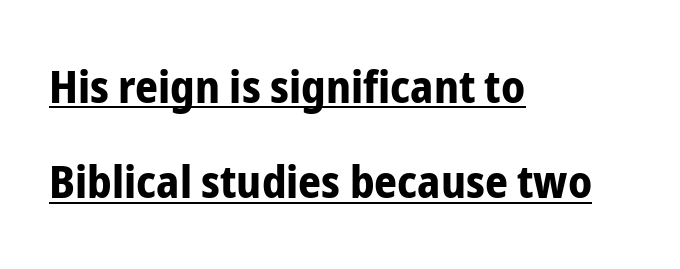
{"serif": "no", "italic": "no", "bold": "yes", "weight": "bold", "width": "condensed", "stroke_contrast": "low", "x_height": "medium", "monospaced": "no", "underline": "yes", "align": "left", "line_spacing": "loose", "line_spacing_ratio": 2.12, "letter_spacing": "normal", "letter_spacing_em": 0.0, "glyph_px": 45}
